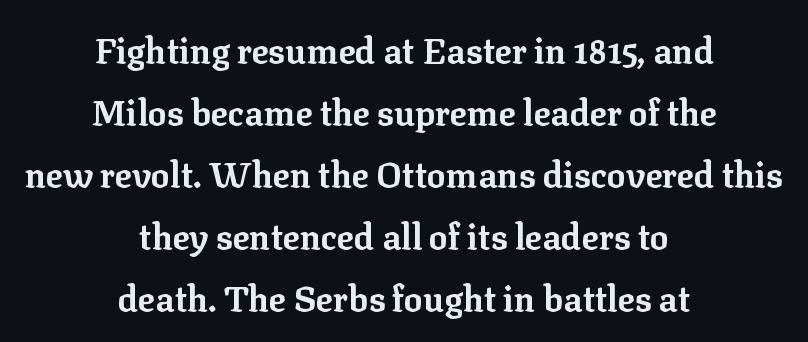
These lines are rendered in a variable-pitch font. The characters look thick and weighty, a clear bold. The typesetter chose a symmetrical, centered arrangement here. Standard letterfit; no display-style spreading of the glyphs. Anything drawn beneath the words? Only blank space.
